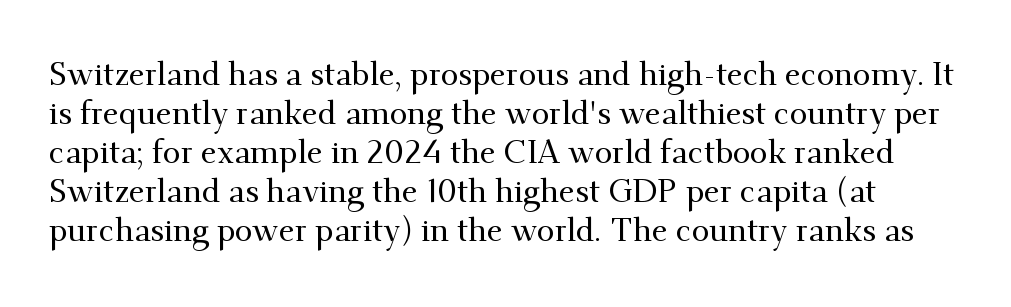
The letters stand upright; this is a roman face. The face used here is proportionally spaced, like ordinary book or web type. Nothing unusual about the tracking: characters are spaced as the font intends. I'd call this a serif setting — the letters wear small feet.
